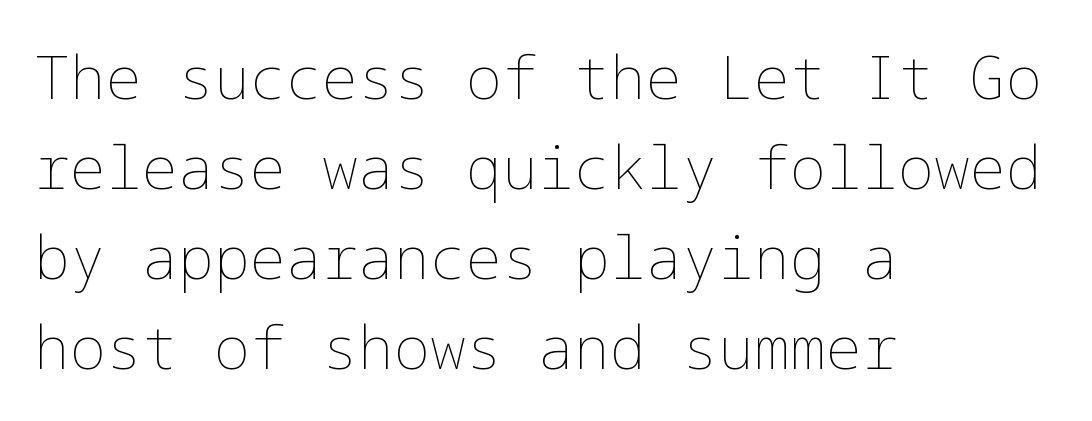
{"italic": "no", "bold": "no", "weight": "thin", "width": "normal", "stroke_contrast": "low", "x_height": "medium", "underline": "no", "align": "left", "line_spacing": "normal", "line_spacing_ratio": 1.5, "letter_spacing": "normal", "letter_spacing_em": 0.0, "glyph_px": 60}
